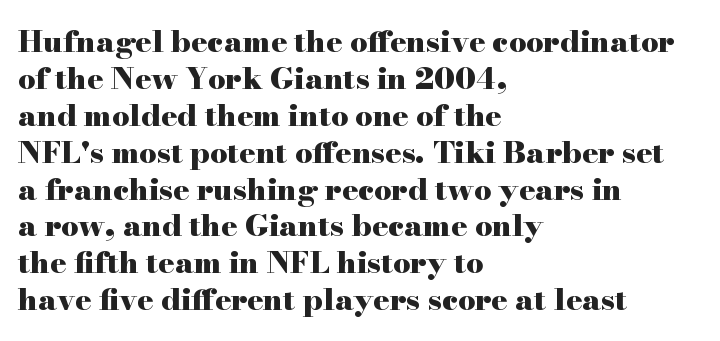
What kind of face is this? One with serifs. The passage shown has conventional tracking throughout. Does the lettering tilt? It doesn't — this is upright. The compositor pushed each line to the left boundary. The string is rendered with underlining switched off. I'd describe the lettering as bold — thick and assertive.
